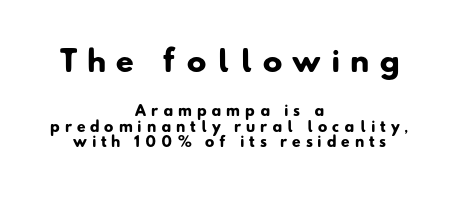
{"serif": "no", "bold": "yes", "weight": "heavy", "width": "normal", "stroke_contrast": "low", "x_height": "small", "monospaced": "no", "underline": "no", "align": "center", "line_spacing": "tight", "line_spacing_ratio": 1.11, "letter_spacing": "wide", "letter_spacing_em": 0.35, "larger_block": "first", "size_ratio": 2.07, "glyph_px": 29}
